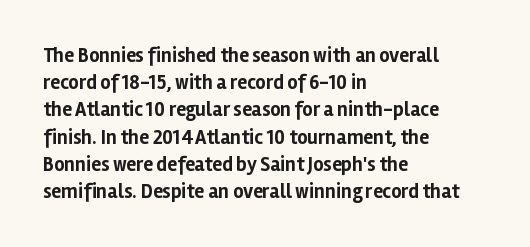
Q: Is the text bold? A: Yes.
Q: Is the text italic (slanted)? A: No, it is upright.
Q: Is the text underlined? A: No.
Q: How is the paragraph aligned? A: Left-aligned.
Q: Is the spacing between letters normal or unusually wide? A: Normal.
Q: Is the spacing between lines tight, normal or loose? A: Normal.
